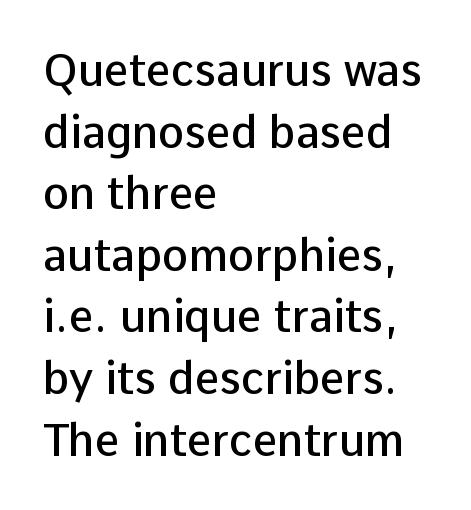
Q: Is the text bold? A: Semi-bold.
Q: Is the text italic (slanted)? A: No, it is upright.
Q: Is the typeface a serif or a sans-serif typeface? A: Sans-serif.
Q: Is the text underlined? A: No.
Q: How is the paragraph aligned? A: Left-aligned.
Q: Is the spacing between letters normal or unusually wide? A: Normal.
Q: Is the spacing between lines tight, normal or loose? A: Normal.
Q: Width (condensed, normal, or wide)? A: Normal.
Q: Stroke contrast? A: Low.
Q: x-height? A: Medium.
Q: Monospaced? A: No.
